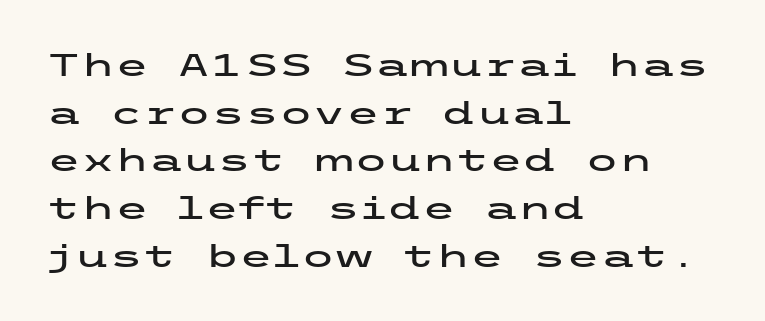
Q: Is the text italic (slanted)? A: No, it is upright.
Q: Is the typeface a serif or a sans-serif typeface? A: Sans-serif.
Q: Is the text underlined? A: No.
Q: How is the paragraph aligned? A: Left-aligned.
Q: Is the spacing between letters normal or unusually wide? A: Normal.
Q: Is the spacing between lines tight, normal or loose? A: Normal.
Q: Width (condensed, normal, or wide)? A: Wide.
Q: Stroke contrast? A: Low.
Q: x-height? A: Medium.
